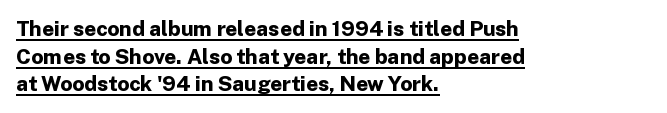
The image shows 21 px bold type, upright; set left-aligned, normal line spacing (1.32x), normal letter spacing, underlined.
